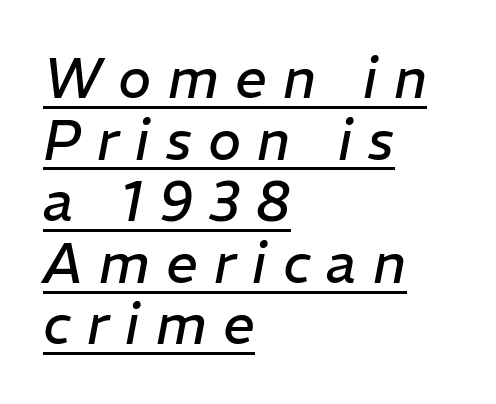
{"italic": "yes", "lean": "right", "slant_degrees": 11, "bold": "no", "weight": "regular", "width": "normal", "stroke_contrast": "low", "x_height": "medium", "monospaced": "no", "underline": "yes", "align": "left", "line_spacing": "tight", "line_spacing_ratio": 1.1, "letter_spacing": "wide", "letter_spacing_em": 0.29, "glyph_px": 56}
